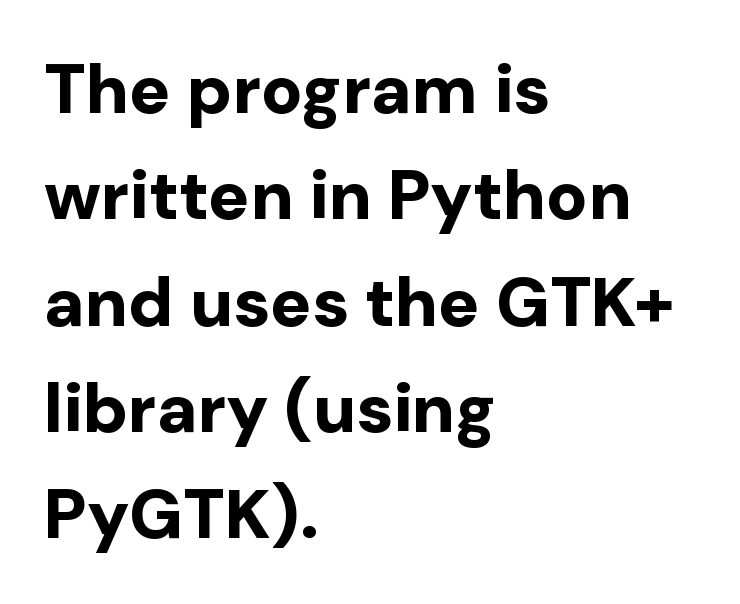
The image shows 69 px bold sans-serif type, upright; set left-aligned, normal line spacing (1.54x), normal letter spacing, not underlined; low stroke contrast and a medium x-height.
